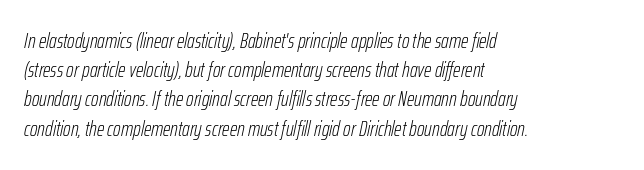
The image shows 21 px text type, italic (leaning right); set left-aligned, normal line spacing (1.39x), normal letter spacing, not underlined.
